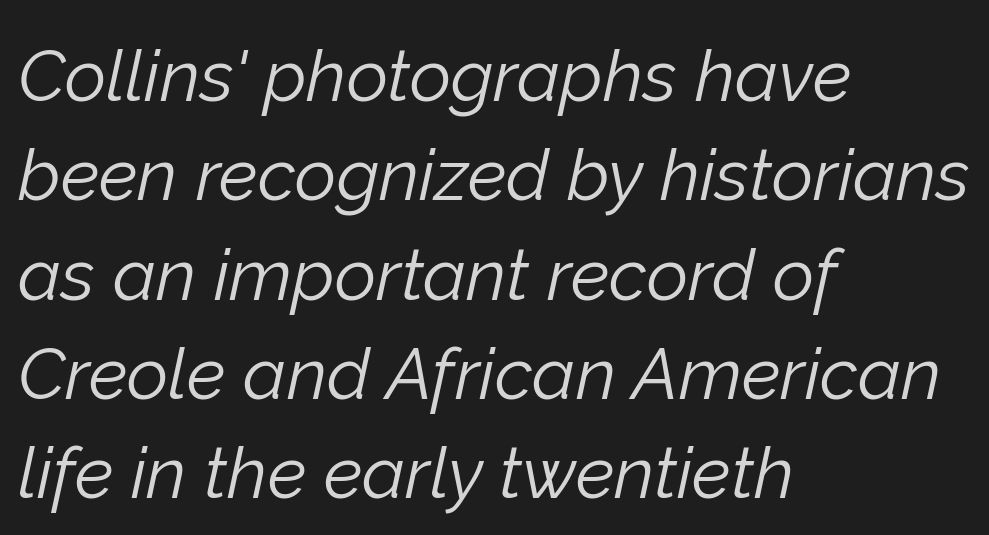
Q: Is the text bold? A: No.
Q: Is the text italic (slanted)? A: Yes, it leans right by about 12 degrees.
Q: Is the text underlined? A: No.
Q: How is the paragraph aligned? A: Left-aligned.
Q: Is the spacing between letters normal or unusually wide? A: Normal.
Q: Is the spacing between lines tight, normal or loose? A: Normal.
Q: Width (condensed, normal, or wide)? A: Normal.
Q: Stroke contrast? A: Low.
Q: x-height? A: Medium.
Q: Monospaced? A: No.
